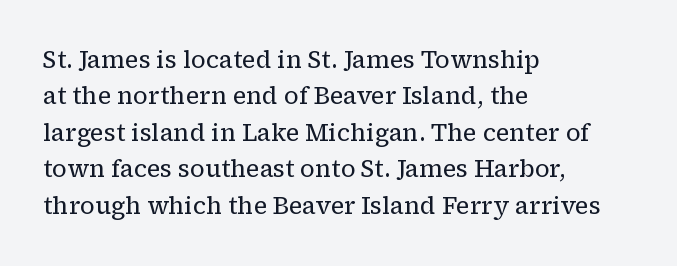
Q: Is the text bold? A: No.
Q: Is the text italic (slanted)? A: No, it is upright.
Q: Is the text underlined? A: No.
Q: How is the paragraph aligned? A: Left-aligned.
Q: Is the spacing between letters normal or unusually wide? A: Normal.
Q: Is the spacing between lines tight, normal or loose? A: Normal.
